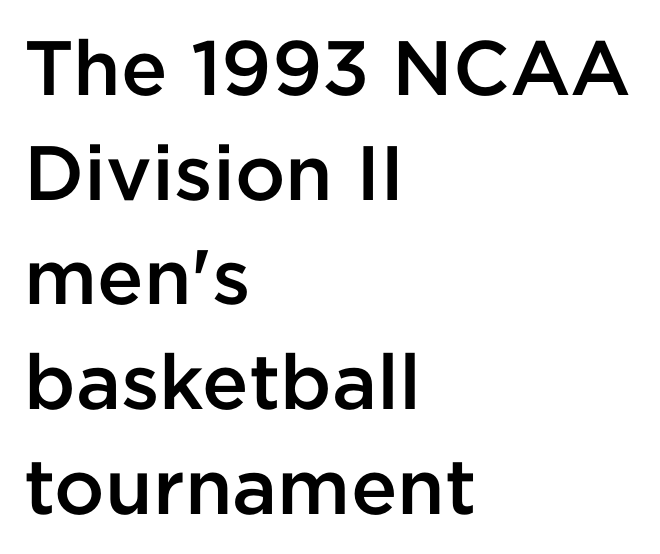
Spacing between characters is what you'd get straight out of the box. The face used here is proportionally spaced, like ordinary book or web type. The space beneath each line is pristine and unruled. The passage is arranged the way most books set body copy — flush left.
